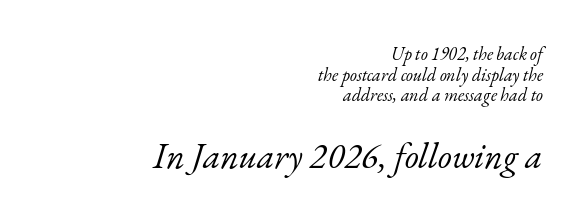
{"serif": "yes", "italic": "yes", "lean": "right", "slant_degrees": 17, "bold": "no", "weight": "light", "width": "normal", "stroke_contrast": "low", "x_height": "small", "monospaced": "no", "underline": "no", "align": "right", "line_spacing": "tight", "line_spacing_ratio": 1.14, "letter_spacing": "normal", "letter_spacing_em": 0.0, "larger_block": "second", "size_ratio": 2.0, "glyph_px": 36}
